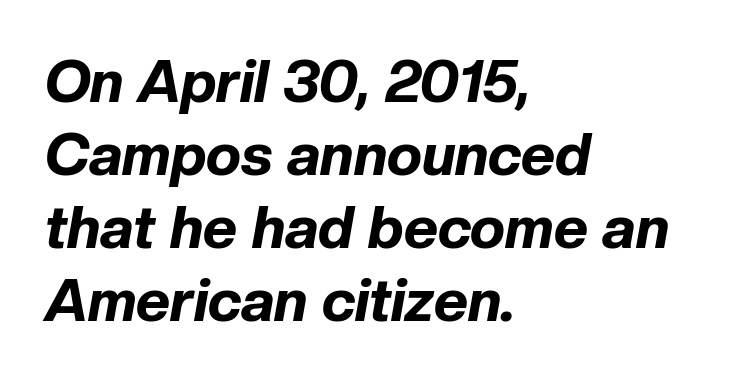
Set as a true bold cut, around the 700 mark. A clean baseline with only descenders dipping below it. The passage shown is typed in a proportional face where columns would drift. Quick note: italic. Alignment: flush left.
